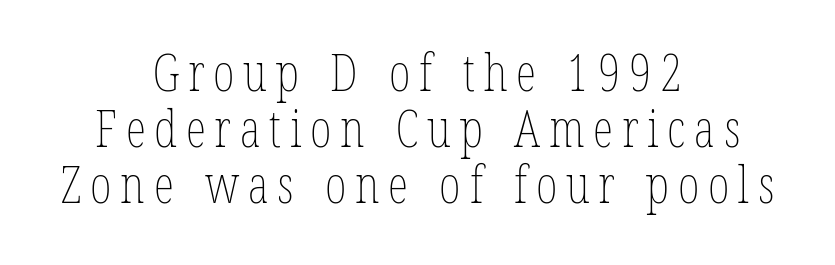
The weight would be labelled regular, book, light, or lighter still. Quick note: interline space is minimal. Is there any slant? The stems are plumb. Where is the straight margin? There isn't one; the lines are centered. Descenders are the only things crossing below the line. Here the designer chose a conventional face with non-uniform glyph widths.
